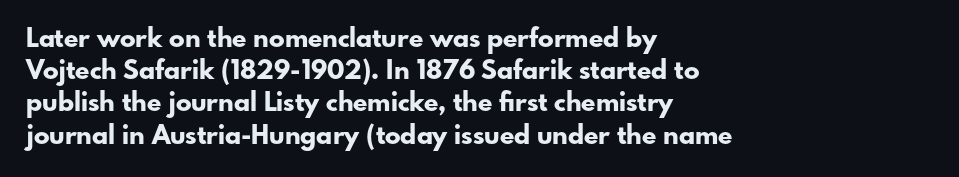
Q: Is the text bold? A: Yes.
Q: Is the text italic (slanted)? A: No, it is upright.
Q: Is the text underlined? A: No.
Q: How is the paragraph aligned? A: Left-aligned.
Q: Is the spacing between letters normal or unusually wide? A: Normal.
